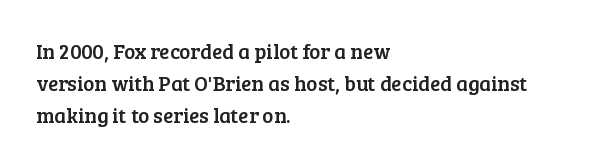
{"italic": "no", "underline": "no", "align": "left", "line_spacing": "normal", "line_spacing_ratio": 1.52, "letter_spacing": "normal", "letter_spacing_em": 0.0, "glyph_px": 21}
